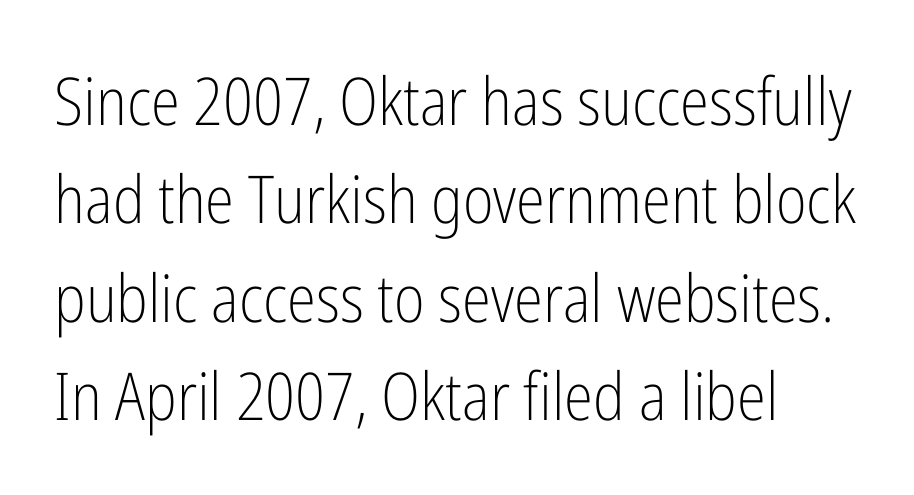
{"serif": "no", "italic": "no", "bold": "no", "weight": "light", "width": "condensed", "stroke_contrast": "low", "x_height": "medium", "monospaced": "no", "underline": "no", "align": "left", "line_spacing": "normal", "line_spacing_ratio": 1.49, "letter_spacing": "normal", "letter_spacing_em": 0.0, "glyph_px": 66}
